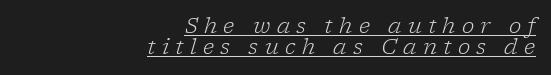
When letters slant like this, we call the style italic. Is the block centered? No — it sits flush against the right margin. The lettering is marked with a stroke running underneath it. The block of text is dense from top to bottom, with scant space between rows. There is plenty of visible air inserted between adjacent glyphs. The weight tops out at a normal text grade.
